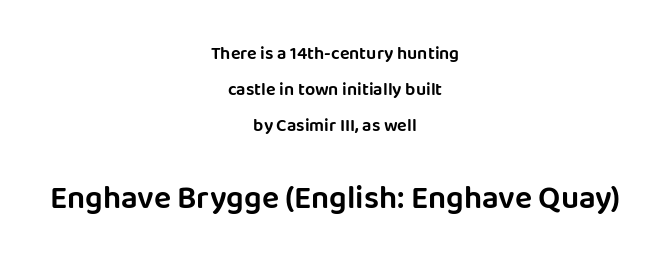
A typesetter would label this face a sans. The horizontal fit of the characters is conventional and even. Whoever set this made the second block the dominant, larger element. Think of a printed novel: that variable character pitch is what you see here.
